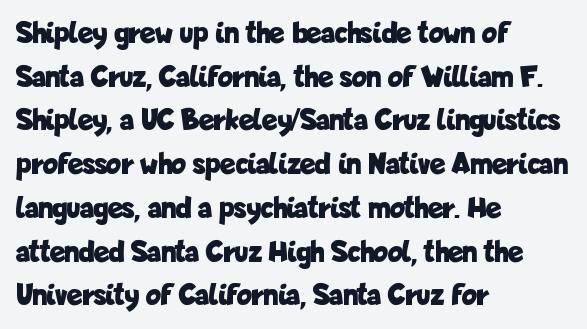
{"serif": "no", "italic": "no", "bold": "yes", "weight": "bold", "width": "condensed", "stroke_contrast": "low", "x_height": "medium", "monospaced": "no", "underline": "no", "align": "left", "line_spacing": "normal", "line_spacing_ratio": 1.41, "letter_spacing": "normal", "letter_spacing_em": 0.0, "glyph_px": 31}
